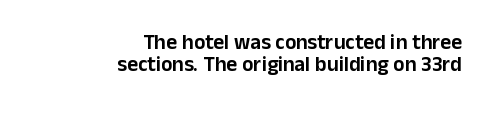
Notice how the stems are strictly vertical — no italics here. Anything drawn beneath the words? Only blank space. Observe the ordinary spacing: letters are neighbours, not strangers. The lines are packed closely together with very little leading. Each line ends at the same right margin while the left side varies.
